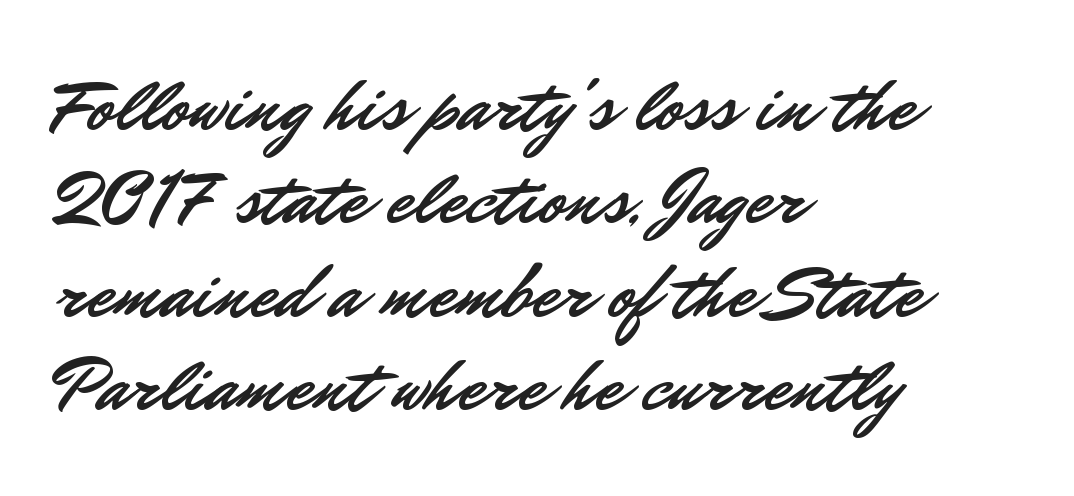
Typographically, this falls in the sans-serif category. Caption: standard tracking, unaltered. Type without underlining.
